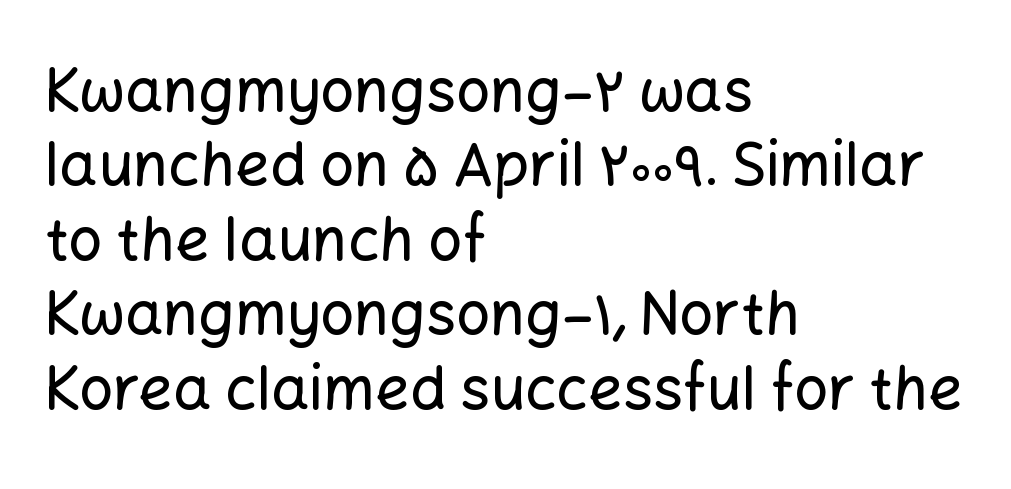
The image shows 60 px sans-serif type, upright; set left-aligned, line spacing 1.24x, normal letter spacing, not underlined; low stroke contrast and a medium x-height.
